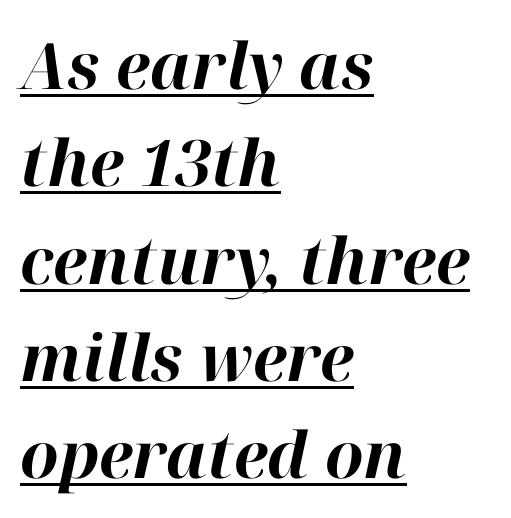
You could not count columns in this text — the font is proportionally spaced. The rendering uses a bold face; every stroke is thick and dark. The rendering keeps characters at their native spacing. Caption: lettering with a line underneath. Italic? Definitely — the glyphs are oblique.
